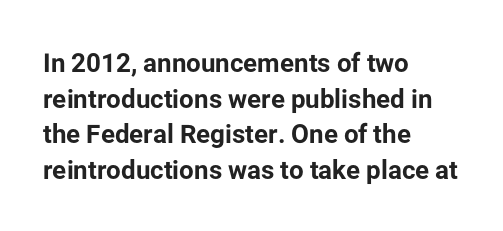
The image shows 26 px bold type, upright; set left-aligned, normal line spacing (1.37x), normal letter spacing, not underlined.
